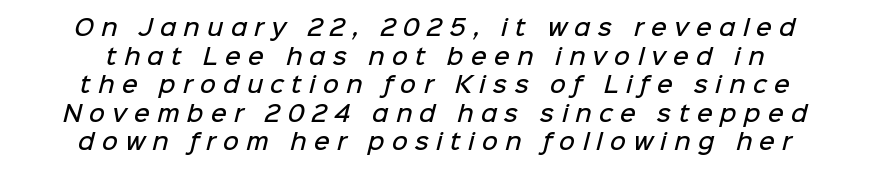
{"bold": "semi", "underline": "no", "line_spacing": "normal", "line_spacing_ratio": 1.3, "letter_spacing": "wide", "letter_spacing_em": 0.33, "glyph_px": 22}
